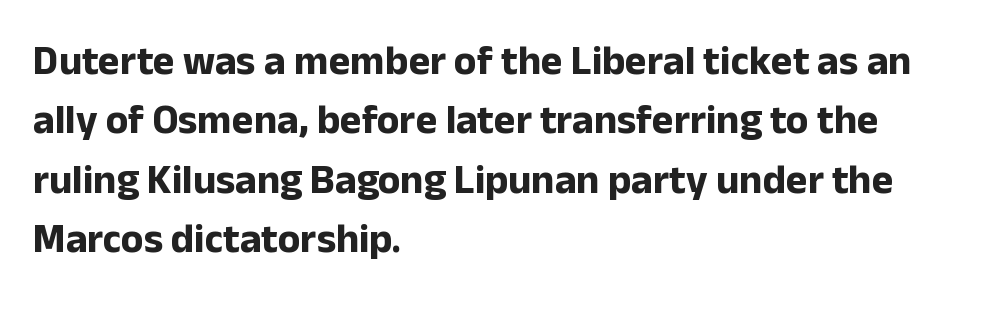
{"serif": "no", "italic": "no", "bold": "yes", "weight": "bold", "width": "normal", "stroke_contrast": "low", "x_height": "medium", "monospaced": "no", "underline": "no", "align": "left", "line_spacing": "normal", "line_spacing_ratio": 1.45, "letter_spacing": "normal", "letter_spacing_em": 0.0, "glyph_px": 41}
